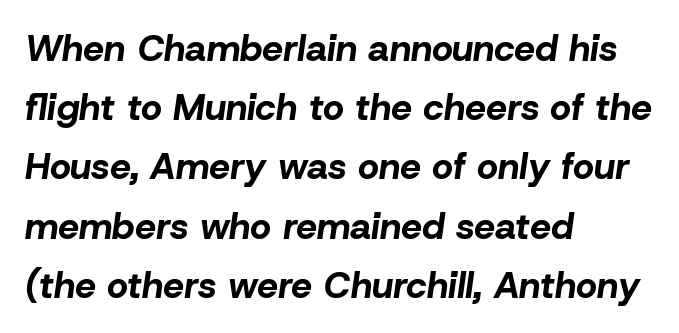
The image shows 37 px bold type, italic (leaning right); set left-aligned, normal line spacing (1.6x), normal letter spacing, not underlined; low stroke contrast and a medium x-height.
